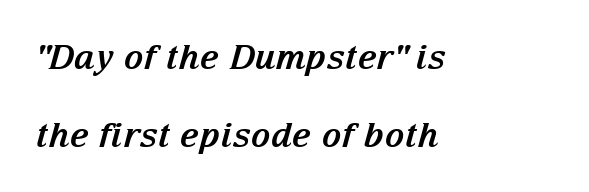
The image shows 34 px bold serif type, italic (leaning right); set left-aligned, loose line spacing (2.29x), normal letter spacing, not underlined; medium stroke contrast and a medium x-height.
